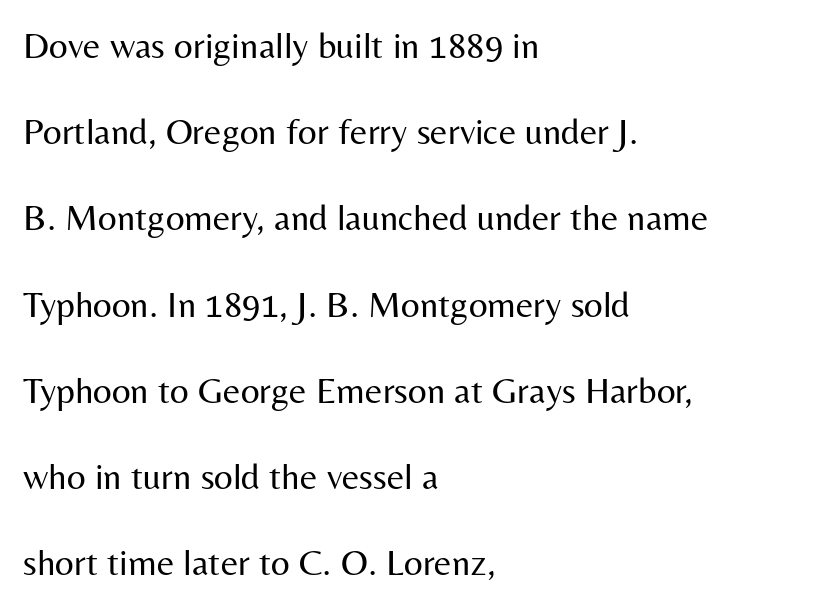
The image shows 37 px regular-weight sans-serif type, upright; set left-aligned, loose line spacing (2.33x), normal letter spacing, not underlined; medium stroke contrast and a medium x-height.
